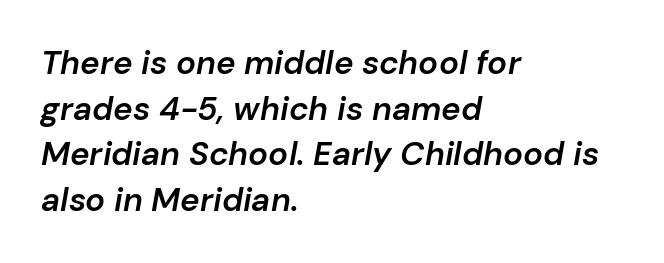
The image shows 33 px semibold type, italic (leaning right); set left-aligned, normal line spacing (1.38x), normal letter spacing, not underlined; low stroke contrast and a medium x-height.
